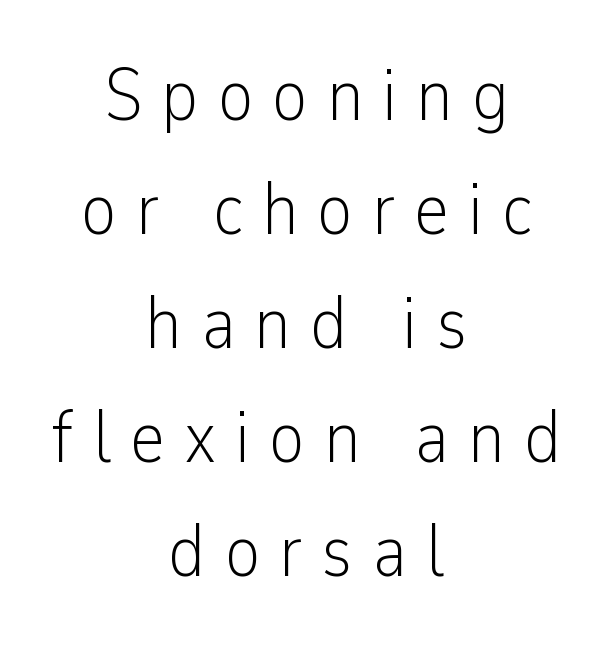
The passage shown stacks its lines at a standard gap. This sample is center-justified, so both line endings float freely. The glyphs are unaccompanied by any horizontal stroke below them. The typeface chosen for these lines omits serifs. Do the characters align in a grid? No, the font is proportional.
